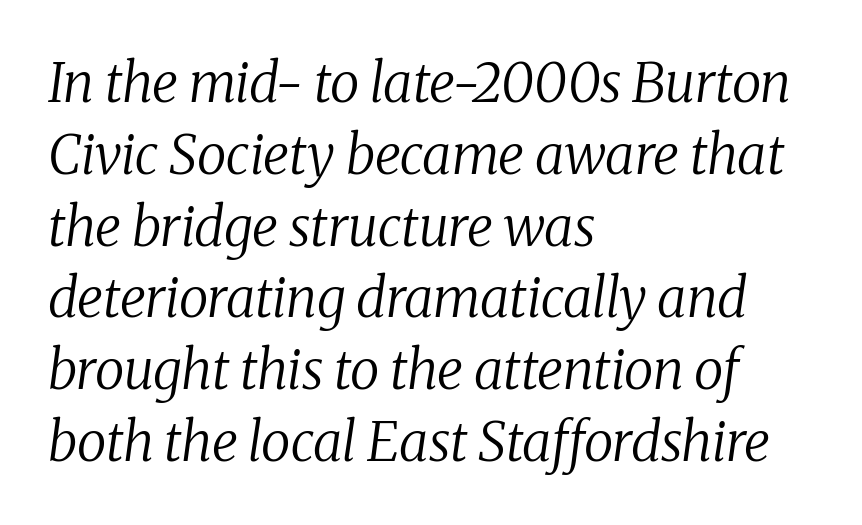
The letters are slanted; this is an italic face. The space directly below the letters is spotless. Stems and bowls with no extra thickness — not bold. Horizontally, the lines are justified to the leading edge only.
